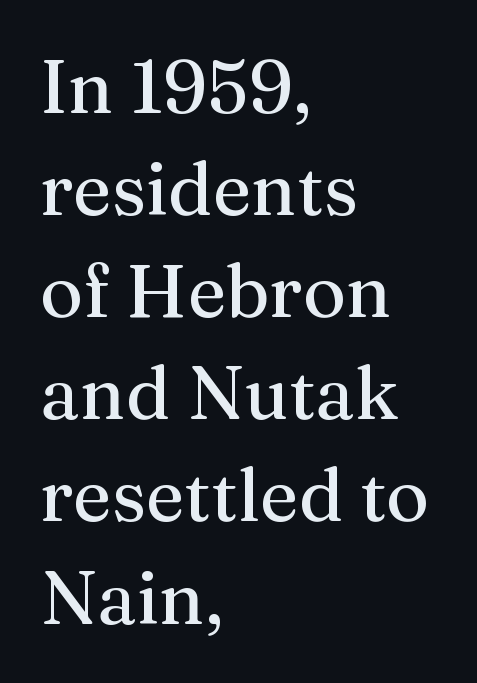
The image shows 74 px serif type, upright; set left-aligned, normal line spacing (1.38x), normal letter spacing, not underlined; medium stroke contrast and a medium x-height.
